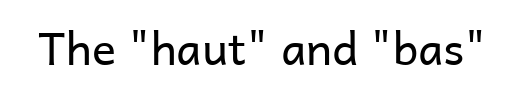
{"serif": "no", "italic": "no", "bold": "no", "weight": "regular", "width": "normal", "stroke_contrast": "low", "x_height": "medium", "monospaced": "no", "underline": "no", "letter_spacing": "normal", "letter_spacing_em": 0.0, "glyph_px": 45}
